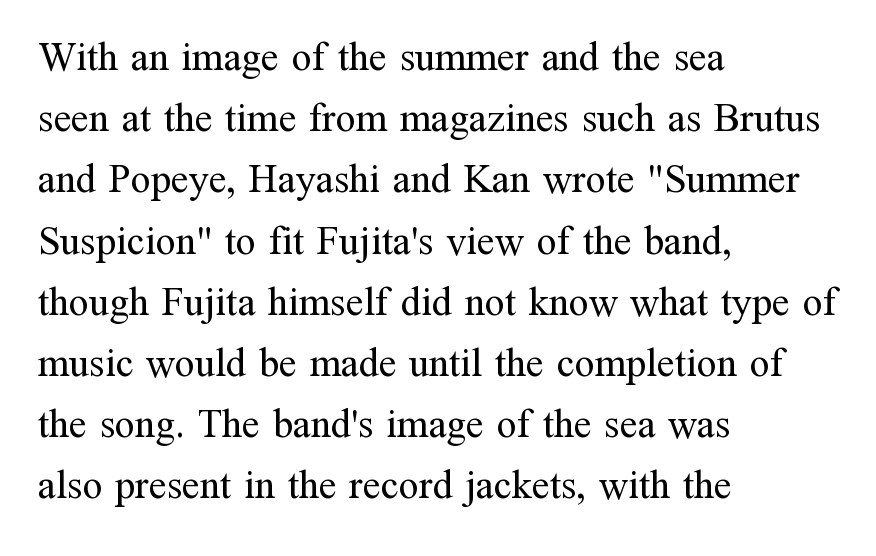
{"serif": "yes", "italic": "no", "bold": "no", "weight": "regular", "width": "normal", "stroke_contrast": "medium", "x_height": "medium", "monospaced": "no", "underline": "no", "align": "left", "line_spacing": "normal", "line_spacing_ratio": 1.53, "letter_spacing": "normal", "letter_spacing_em": 0.0, "glyph_px": 40}
